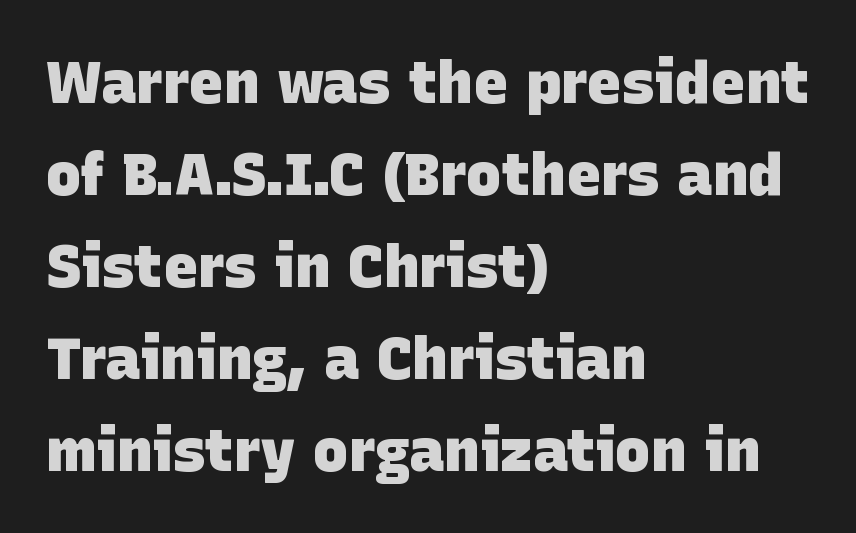
Clear beneath every line of the passage. A sans-serif font was chosen for this passage. Glyph-to-glyph distance matches everyday printed text. The passage shown stacks its lines at a standard gap. Each letter keeps its own natural width here, so spacing adapts to shape. The paragraph has a hard left edge and a soft right edge.
